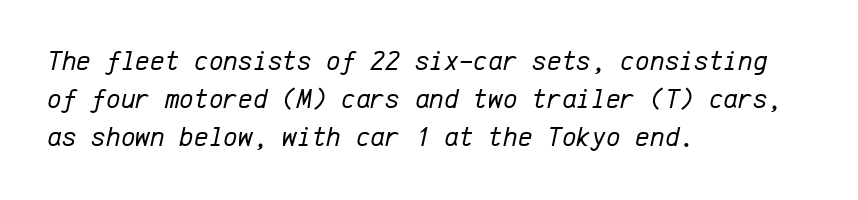
Q: Is the text bold? A: No.
Q: Is the text italic (slanted)? A: Yes, it leans right by about 12 degrees.
Q: Is the text underlined? A: No.
Q: How is the paragraph aligned? A: Left-aligned.
Q: Is the spacing between letters normal or unusually wide? A: Normal.
Q: Is the spacing between lines tight, normal or loose? A: Normal.
Q: Width (condensed, normal, or wide)? A: Normal.
Q: Stroke contrast? A: Low.
Q: x-height? A: Medium.
Q: Monospaced? A: Yes.
